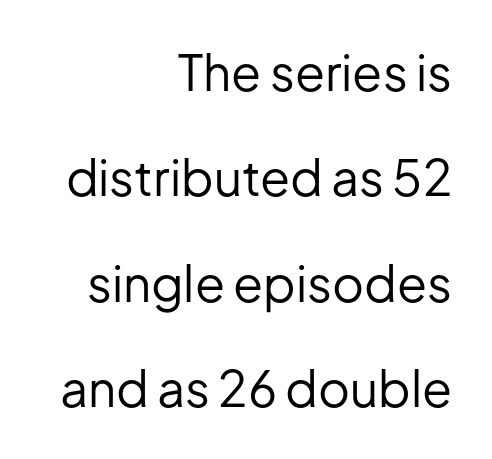
{"serif": "no", "italic": "no", "bold": "no", "weight": "regular", "width": "normal", "stroke_contrast": "low", "x_height": "medium", "monospaced": "no", "underline": "no", "align": "right", "line_spacing": "loose", "line_spacing_ratio": 2.15, "letter_spacing": "normal", "letter_spacing_em": 0.0, "glyph_px": 49}
